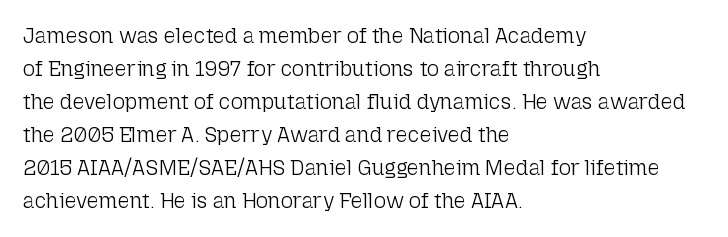
The image shows 21 px text type, upright; set left-aligned, normal line spacing (1.57x), normal letter spacing, not underlined.
